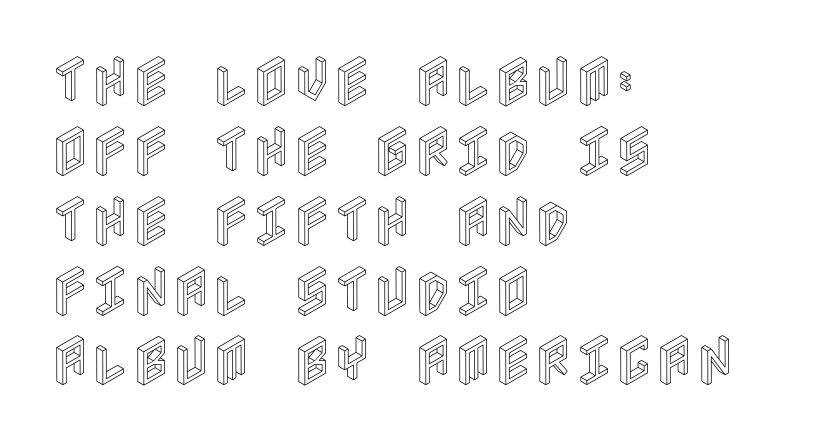
Q: Is the text italic (slanted)? A: No, it is upright.
Q: Is the text underlined? A: No.
Q: How is the paragraph aligned? A: Left-aligned.
Q: Is the spacing between letters normal or unusually wide? A: Normal.
Q: Is the spacing between lines tight, normal or loose? A: Normal.
Q: Width (condensed, normal, or wide)? A: Condensed.
Q: x-height? A: Large.
